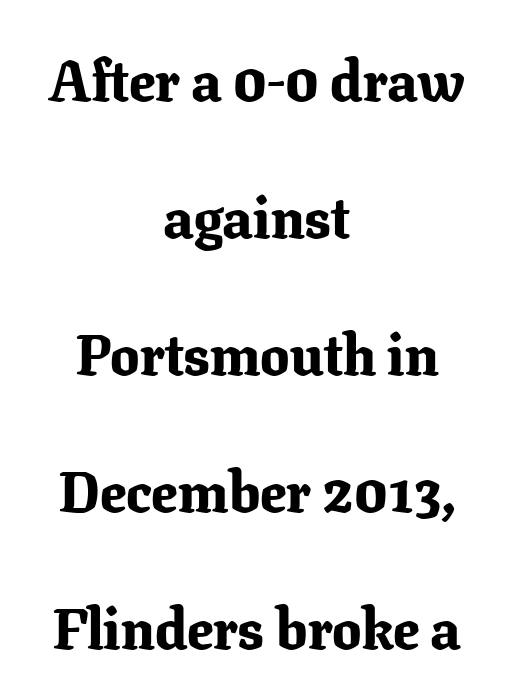
A serif font was chosen for this passage. Underline: absent. The letters sit at their default tracking, neither squeezed nor spread. Think of a printed novel: that variable character pitch is what you see here. Baseline-to-baseline distance is far greater than the letter height. Centered paragraph, ragged on both sides.
